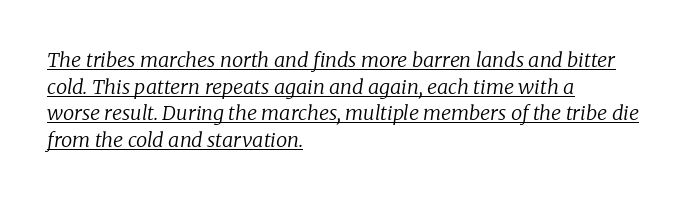
Q: Is the text bold? A: No.
Q: Is the text italic (slanted)? A: Yes, it leans right by about 8 degrees.
Q: Is the text underlined? A: Yes.
Q: How is the paragraph aligned? A: Left-aligned.
Q: Is the spacing between letters normal or unusually wide? A: Normal.
Q: Is the spacing between lines tight, normal or loose? A: Normal.
